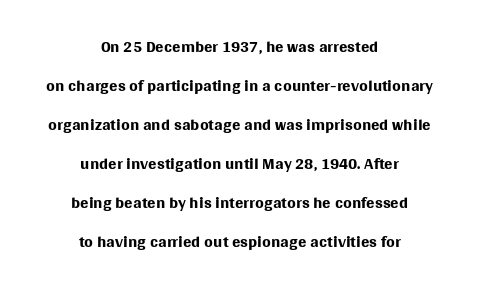
The image shows 25 px text type, upright; set centered, normal line spacing (1.56x), normal letter spacing, not underlined.
